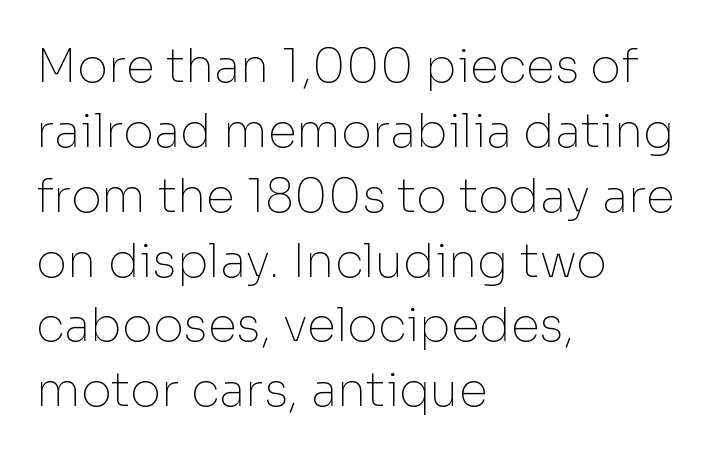
{"serif": "no", "italic": "no", "bold": "no", "weight": "thin", "width": "normal", "stroke_contrast": "low", "x_height": "medium", "monospaced": "no", "underline": "no", "align": "left", "line_spacing": "normal", "line_spacing_ratio": 1.38, "letter_spacing": "normal", "letter_spacing_em": 0.0, "glyph_px": 47}
